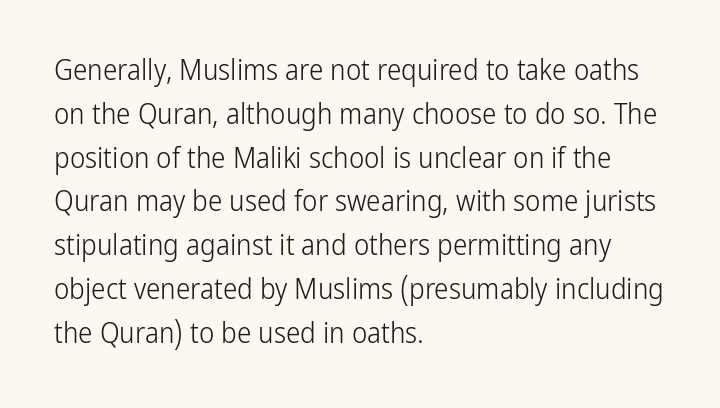
Q: Is the text bold? A: No.
Q: Is the text italic (slanted)? A: No, it is upright.
Q: Is the typeface a serif or a sans-serif typeface? A: Sans-serif.
Q: Is the text underlined? A: No.
Q: How is the paragraph aligned? A: Left-aligned.
Q: Is the spacing between letters normal or unusually wide? A: Normal.
Q: Is the spacing between lines tight, normal or loose? A: Normal.
Q: Width (condensed, normal, or wide)? A: Condensed.
Q: Stroke contrast? A: Low.
Q: x-height? A: Medium.
Q: Monospaced? A: No.
